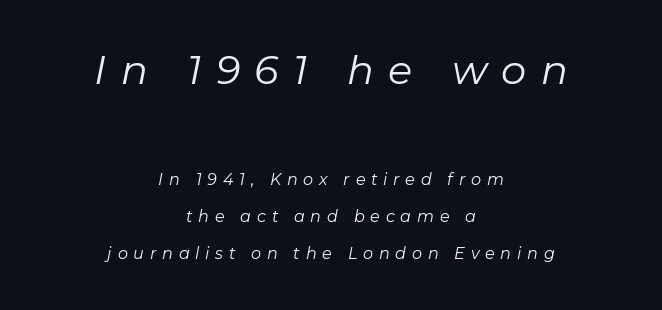
{"italic": "yes", "lean": "right", "slant_degrees": 11, "bold": "no", "weight": "regular", "width": "normal", "stroke_contrast": "low", "x_height": "medium", "monospaced": "no", "underline": "no", "align": "center", "line_spacing": "loose", "line_spacing_ratio": 2.31, "letter_spacing": "wide", "letter_spacing_em": 0.36, "larger_block": "first", "size_ratio": 2.5, "glyph_px": 40}
